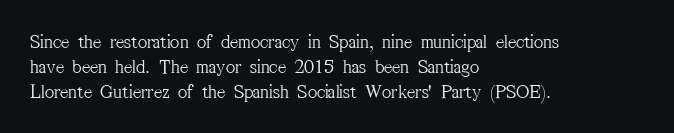
{"italic": "no", "bold": "no", "underline": "no", "align": "left", "line_spacing": "normal", "line_spacing_ratio": 1.25, "letter_spacing": "normal", "letter_spacing_em": 0.0, "glyph_px": 20}
